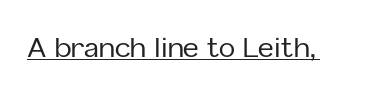
{"italic": "no", "underline": "yes", "letter_spacing": "normal", "letter_spacing_em": 0.0, "glyph_px": 27}
